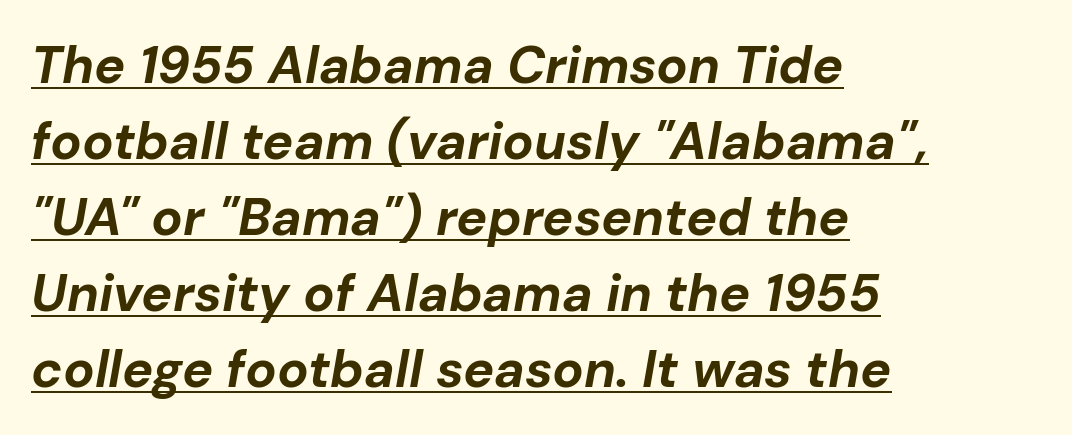
The lines are quadded left. Heft: maximum for text — a bold. Students, observe the line beneath the letters — that is underlining. Is this a fixed-width face? No — the glyphs have proportional, varying widths.
